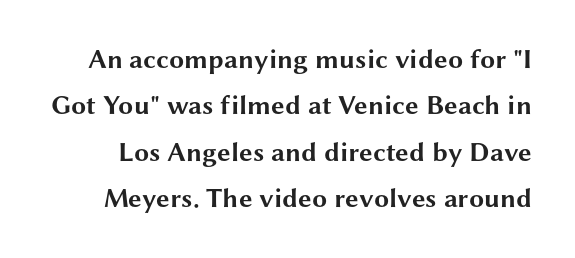
Q: Is the text bold? A: Yes.
Q: Is the text italic (slanted)? A: No, it is upright.
Q: Is the text underlined? A: No.
Q: Is the spacing between letters normal or unusually wide? A: Normal.
